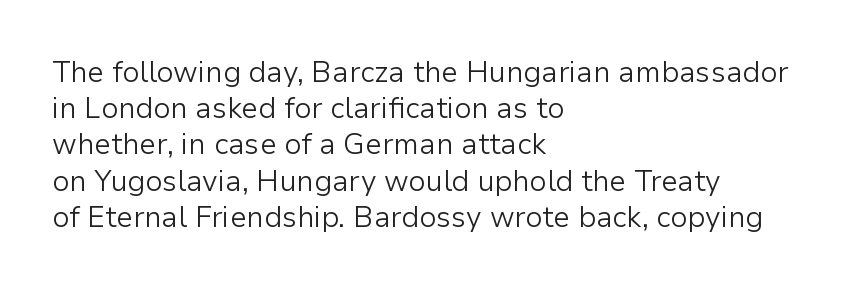
The image shows 29 px light sans-serif type, upright; set left-aligned, normal line spacing (1.25x), normal letter spacing, not underlined; low stroke contrast and a medium x-height.
